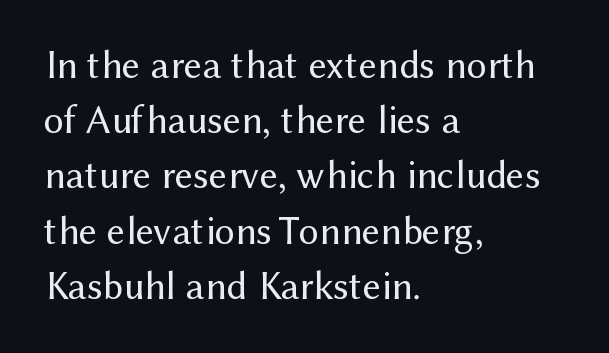
Q: Is the text bold? A: No.
Q: Is the text italic (slanted)? A: No, it is upright.
Q: Is the typeface a serif or a sans-serif typeface? A: Sans-serif.
Q: Is the text underlined? A: No.
Q: How is the paragraph aligned? A: Left-aligned.
Q: Is the spacing between letters normal or unusually wide? A: Normal.
Q: Is the spacing between lines tight, normal or loose? A: Normal.
Q: Width (condensed, normal, or wide)? A: Normal.
Q: Stroke contrast? A: Medium.
Q: x-height? A: Medium.
Q: Monospaced? A: No.
